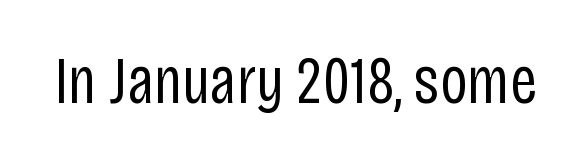
The image shows 67 px regular-weight, condensed sans-serif type, upright; set normal letter spacing, not underlined; low stroke contrast and a large x-height.
